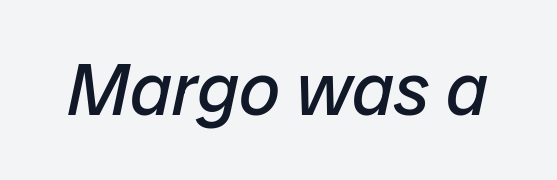
Stroke thickness stays within the range of a standard reading face or lighter. Unmarked baselines from the first word to the last. Characters follow at the spacing the type designer built in. Proportional: the letters do not fall into vertical columns. When letters slant like this, we call the style italic.
